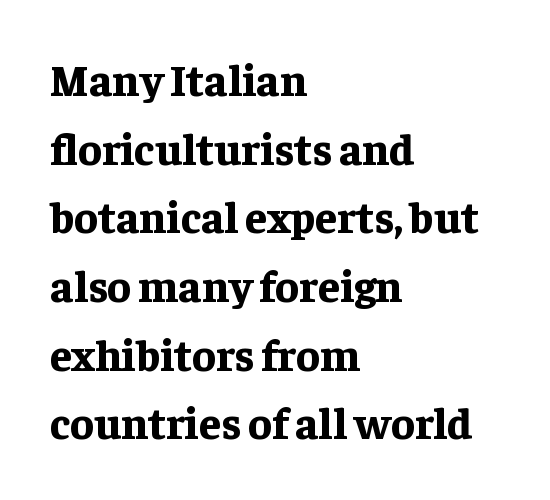
{"serif": "yes", "italic": "no", "bold": "yes", "weight": "bold", "width": "normal", "stroke_contrast": "low", "x_height": "medium", "monospaced": "no", "underline": "no", "align": "left", "line_spacing": "normal", "line_spacing_ratio": 1.56, "letter_spacing": "normal", "letter_spacing_em": 0.0, "glyph_px": 44}
